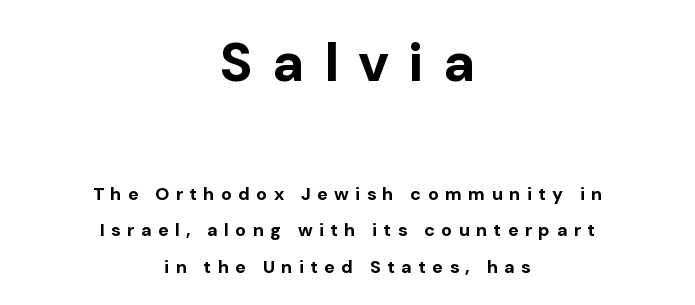
The text block is weighted toward neither margin, spreading evenly from the middle. Compared with an ordinary text face, these strokes are far heavier — a full bold. Descenders are the only things crossing below the line. Here the designer chose a conventional face with non-uniform glyph widths. The gaps between neighbouring characters are conspicuously large. Look at the glyph heights: the upper group is clearly the bigger setting.
